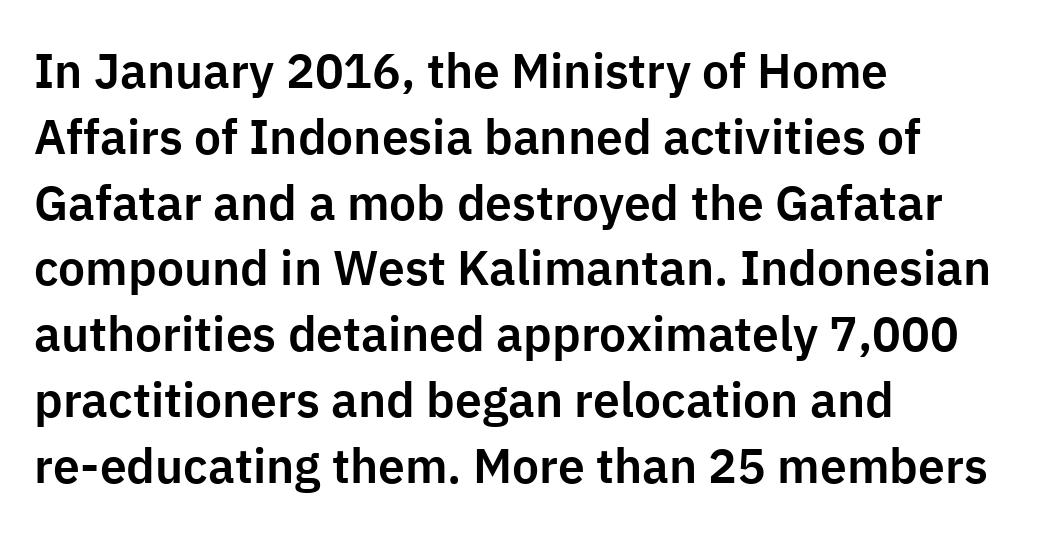
A clean baseline with only descenders dipping below it. Is the letter spacing exaggerated? No — it looks like the ordinary default. Interline gaps are of average width in this sample. Casual observation: everything's shoved over to the left. Note the varied advance widths — an 'i' is clearly narrower than an 'm'. The specimen reads as upright at a glance.
